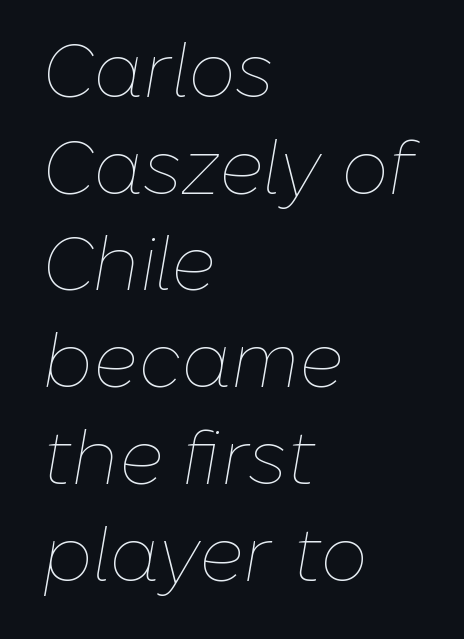
Rows of type keep a routine distance in the vertical direction. A typesetter would call this proportional, since set widths differ per character. The horizontal fit of the characters is conventional and even. Typeset ragged right — the left edge is the straight one.
